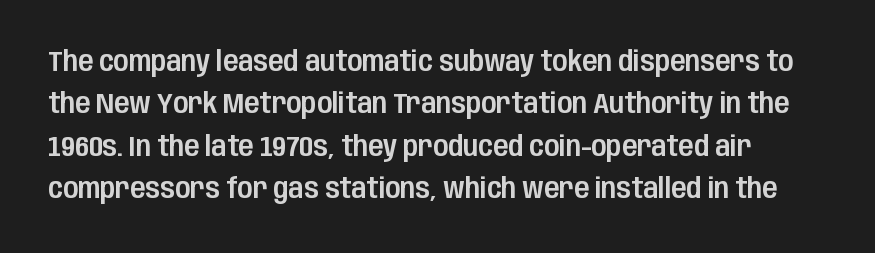
{"serif": "no", "italic": "no", "width": "condensed", "stroke_contrast": "low", "x_height": "large", "monospaced": "no", "underline": "no", "line_spacing": "normal", "line_spacing_ratio": 1.51, "letter_spacing": "normal", "letter_spacing_em": 0.0, "glyph_px": 28}
